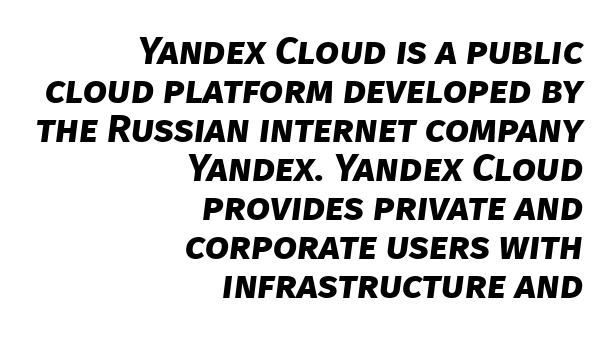
The glyphs in this specimen are sans serif. Is the letter spacing exaggerated? No — it looks like the ordinary default. Underline: absent. If you measured baseline to baseline, you'd find a short distance. Looks like regular typesetting: each glyph gets only the width it needs.
